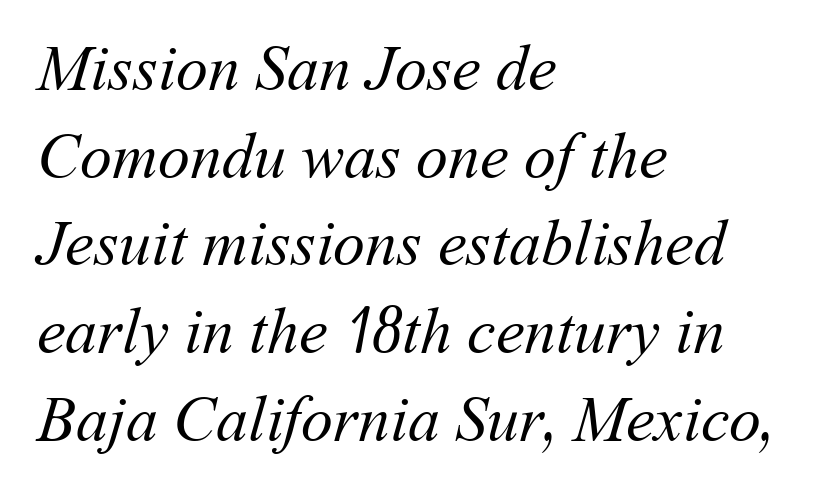
{"bold": "no", "weight": "regular", "width": "normal", "stroke_contrast": "medium", "x_height": "medium", "monospaced": "no", "underline": "no", "align": "left", "line_spacing": "normal", "line_spacing_ratio": 1.37, "letter_spacing": "normal", "letter_spacing_em": 0.0, "glyph_px": 64}
